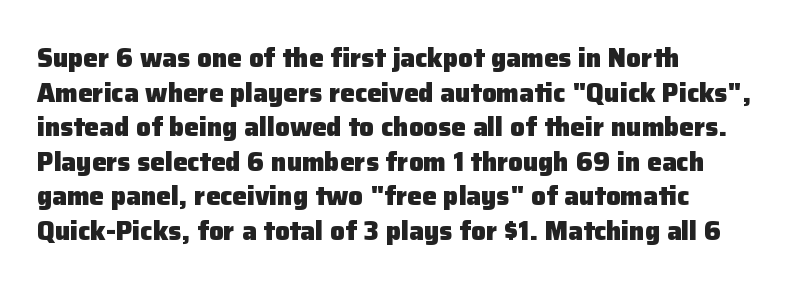
The image shows 26 px bold type, upright; set left-aligned, normal line spacing (1.33x), normal letter spacing, not underlined.
